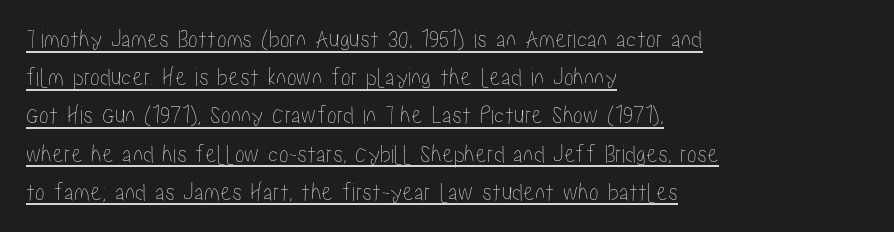
{"italic": "no", "underline": "yes", "align": "left", "line_spacing": "normal", "line_spacing_ratio": 1.47, "letter_spacing": "normal", "letter_spacing_em": 0.0, "glyph_px": 26}
